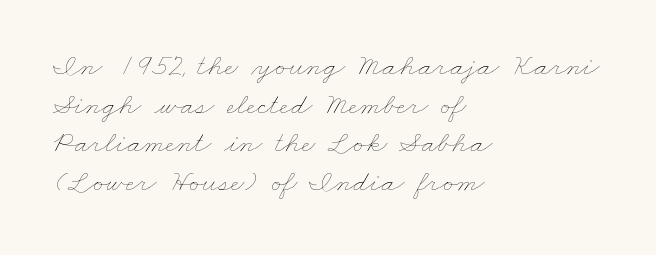
{"bold": "no", "weight": "thin", "width": "wide", "stroke_contrast": "low", "x_height": "small", "monospaced": "no", "underline": "no", "align": "left", "line_spacing": "normal", "line_spacing_ratio": 1.25, "letter_spacing": "normal", "letter_spacing_em": 0.0, "glyph_px": 31}
